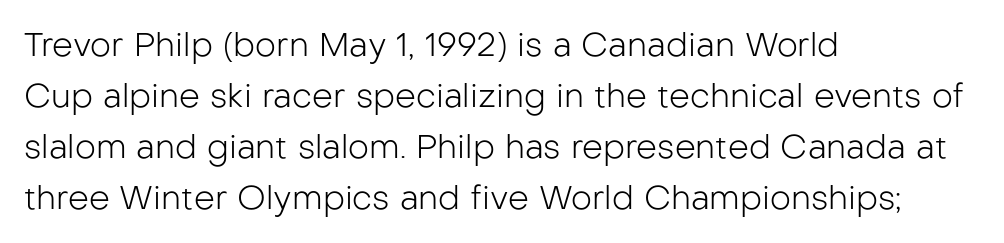
The image shows 33 px light sans-serif type, upright; set left-aligned, normal line spacing (1.55x), normal letter spacing, not underlined; low stroke contrast and a medium x-height.
